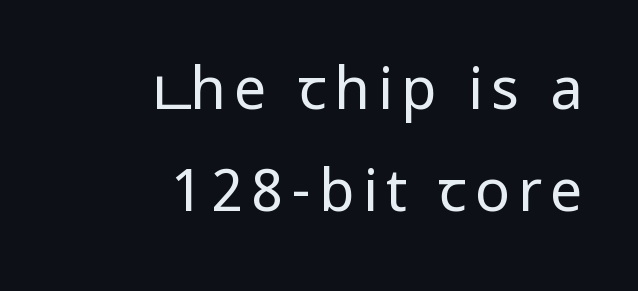
The image shows 58 px regular-weight, condensed sans-serif type, upright; set right-aligned, line spacing 1.76x, not underlined; low stroke contrast.
